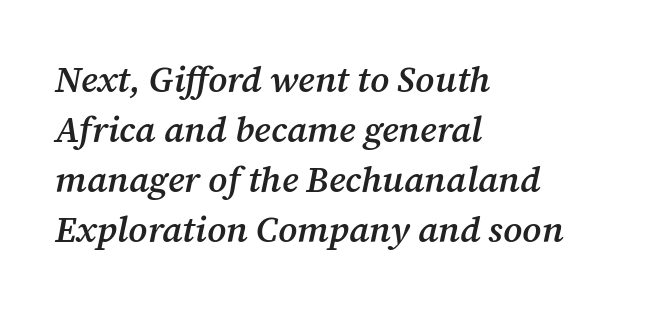
Q: Is the text bold? A: Semi-bold.
Q: Is the text italic (slanted)? A: Yes, it leans right by about 12 degrees.
Q: Is the typeface a serif or a sans-serif typeface? A: Serif.
Q: Is the text underlined? A: No.
Q: How is the paragraph aligned? A: Left-aligned.
Q: Is the spacing between letters normal or unusually wide? A: Normal.
Q: Is the spacing between lines tight, normal or loose? A: Normal.
Q: Width (condensed, normal, or wide)? A: Normal.
Q: Stroke contrast? A: Medium.
Q: x-height? A: Medium.
Q: Monospaced? A: No.
